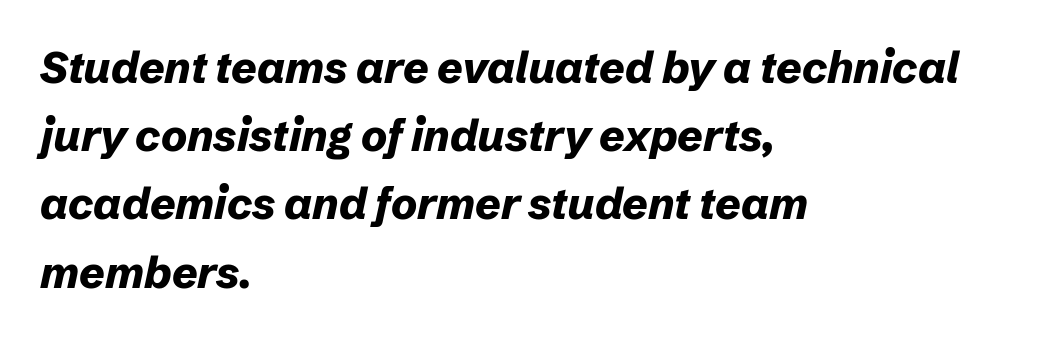
{"italic": "yes", "lean": "right", "slant_degrees": 12, "bold": "yes", "weight": "bold", "width": "normal", "stroke_contrast": "low", "x_height": "medium", "monospaced": "no", "underline": "no", "align": "left", "line_spacing": "normal", "line_spacing_ratio": 1.55, "letter_spacing": "normal", "letter_spacing_em": 0.0, "glyph_px": 44}
